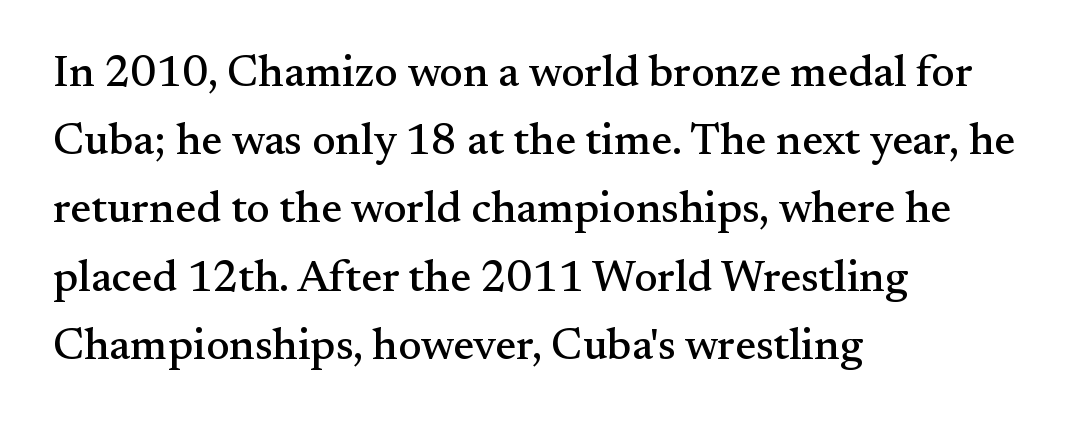
Q: Is the text italic (slanted)? A: No, it is upright.
Q: Is the typeface a serif or a sans-serif typeface? A: Serif.
Q: Is the text underlined? A: No.
Q: How is the paragraph aligned? A: Left-aligned.
Q: Is the spacing between letters normal or unusually wide? A: Normal.
Q: Is the spacing between lines tight, normal or loose? A: Normal.
Q: Width (condensed, normal, or wide)? A: Normal.
Q: Stroke contrast? A: Medium.
Q: x-height? A: Small.
Q: Monospaced? A: No.
